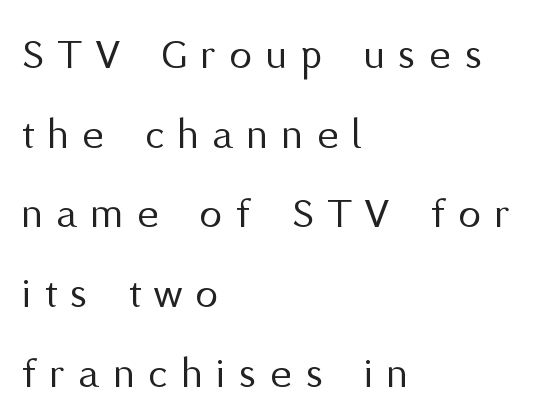
This rendering features lettering with no underline. A typesetter would call this proportional, since set widths differ per character. The horizontal fit of the characters is loose and conspicuously gappy. In CSS terms this would be text-align: left. Each letter's strokes conclude bluntly, with no projecting serifs.
